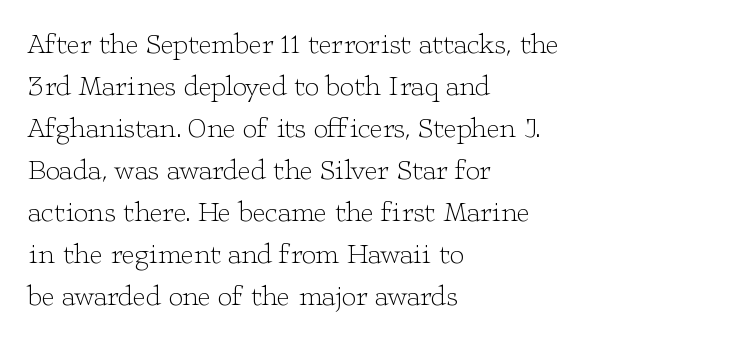
The image shows 28 px light, wide serif type, upright; set left-aligned, normal line spacing (1.5x), normal letter spacing, not underlined; low stroke contrast and a medium x-height.
